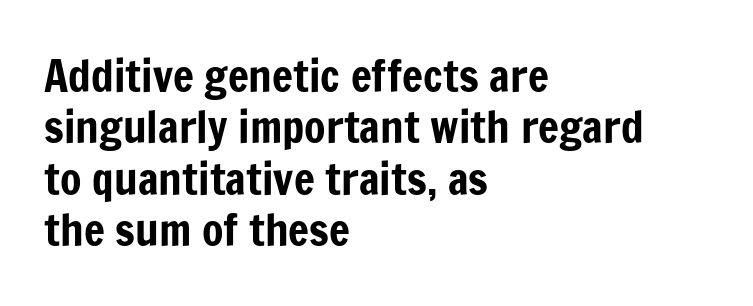
{"serif": "no", "italic": "no", "width": "condensed", "stroke_contrast": "low", "x_height": "medium", "monospaced": "no", "underline": "no", "align": "left", "line_spacing_ratio": 1.17, "letter_spacing": "normal", "letter_spacing_em": 0.0, "glyph_px": 44}
